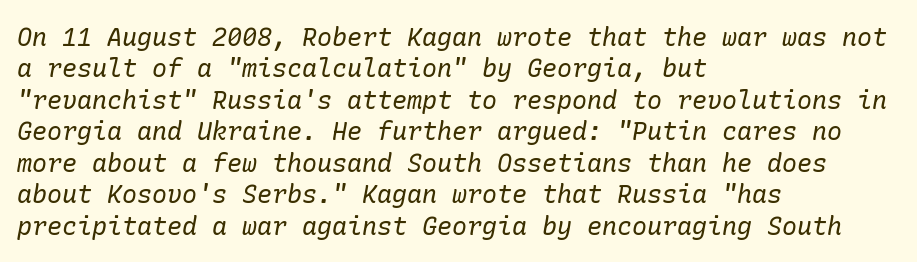
Teacher's note: observe the even left margin — that is flush-left alignment. The space directly below the letters is spotless. Caption: standard tracking, unaltered. The strokes carry an ordinary text weight at most.
